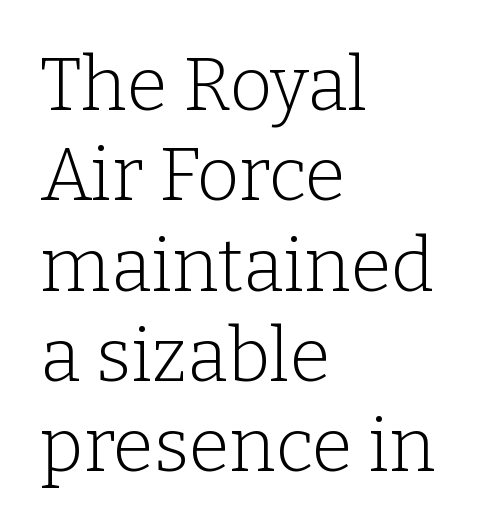
The image shows 74 px light serif type, upright; set left-aligned, line spacing 1.22x, normal letter spacing, not underlined; low stroke contrast and a medium x-height.
